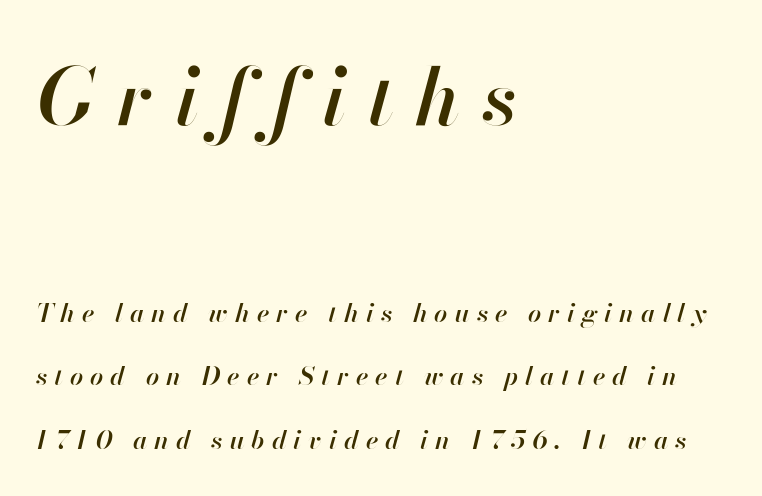
The image shows 79 px semibold type, italic (leaning right); set left-aligned, loose line spacing (2.44x), unusually wide letter spacing (+0.27 em), not underlined; the first (top) block is 3.04x larger; high stroke contrast and a small x-height.
